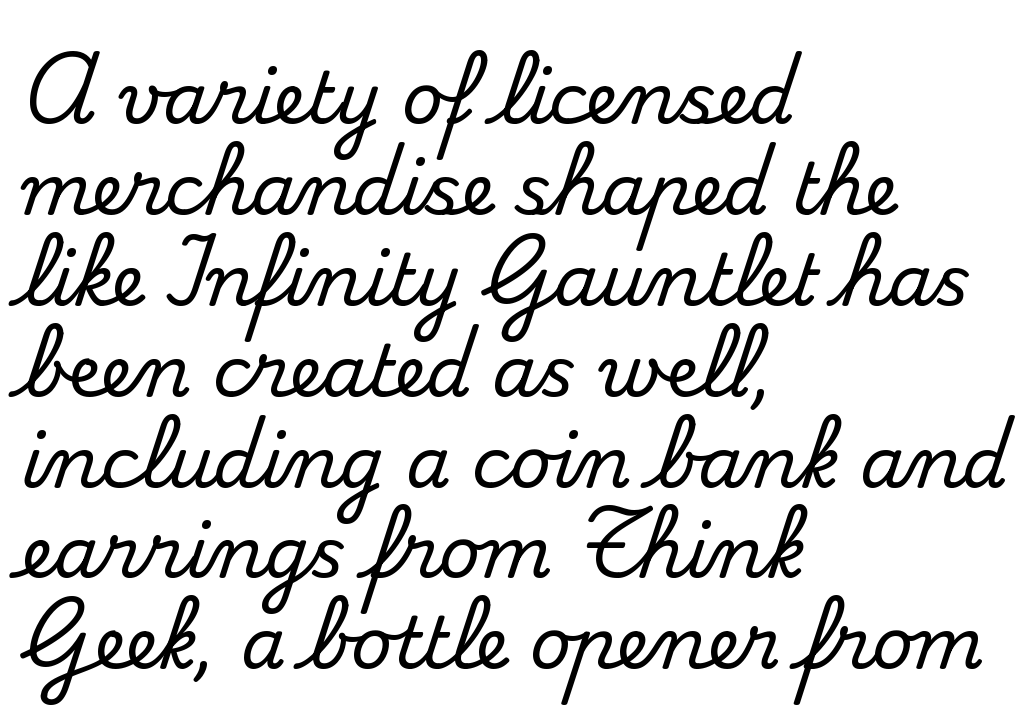
{"width": "normal", "stroke_contrast": "medium", "x_height": "small", "monospaced": "no", "underline": "no", "align": "left", "line_spacing": "normal", "line_spacing_ratio": 1.28, "letter_spacing": "normal", "letter_spacing_em": 0.0, "glyph_px": 71}
